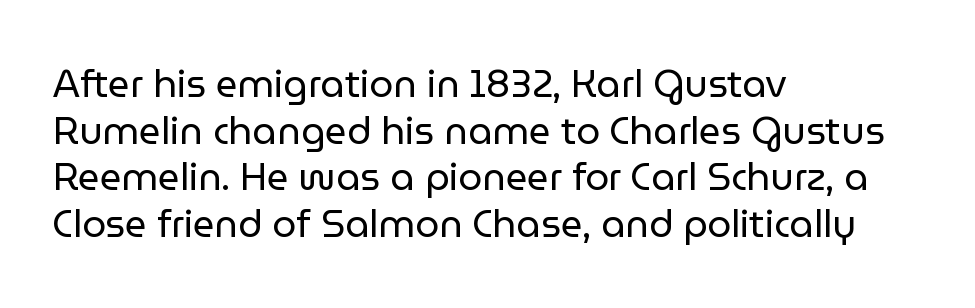
Q: Is the text bold? A: No.
Q: Is the text italic (slanted)? A: No, it is upright.
Q: Is the typeface a serif or a sans-serif typeface? A: Sans-serif.
Q: Is the text underlined? A: No.
Q: How is the paragraph aligned? A: Left-aligned.
Q: Is the spacing between letters normal or unusually wide? A: Normal.
Q: Width (condensed, normal, or wide)? A: Normal.
Q: Stroke contrast? A: Low.
Q: x-height? A: Medium.
Q: Monospaced? A: No.
